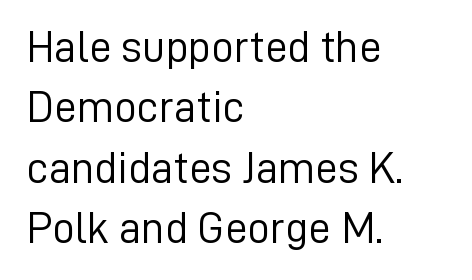
{"serif": "no", "italic": "no", "bold": "no", "weight": "light", "width": "normal", "stroke_contrast": "low", "x_height": "medium", "monospaced": "no", "underline": "no", "align": "left", "line_spacing": "normal", "line_spacing_ratio": 1.34, "letter_spacing": "normal", "letter_spacing_em": 0.0, "glyph_px": 45}
